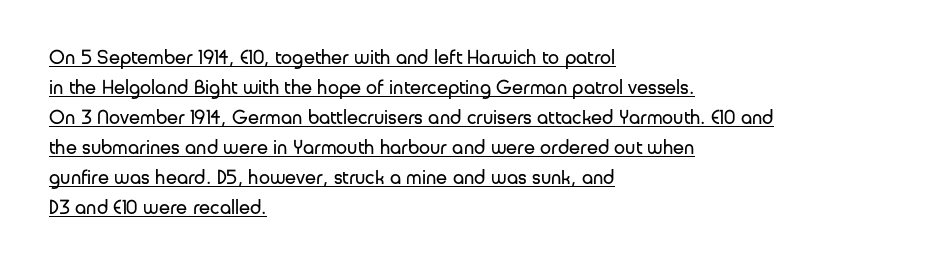
Q: Is the text bold? A: No.
Q: Is the text italic (slanted)? A: No, it is upright.
Q: Is the text underlined? A: Yes.
Q: How is the paragraph aligned? A: Left-aligned.
Q: Is the spacing between letters normal or unusually wide? A: Normal.
Q: Is the spacing between lines tight, normal or loose? A: Normal.
